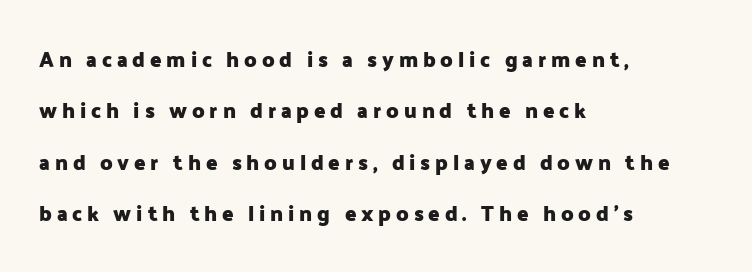
The image shows 21 px bold type, upright; set left-aligned, loose line spacing (2.45x), unusually wide letter spacing (+0.23 em), not underlined.
